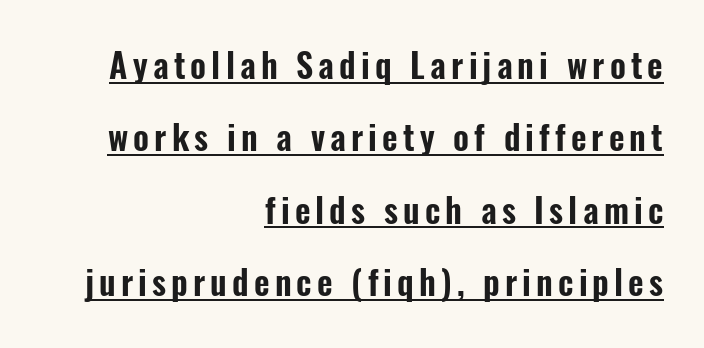
{"serif": "no", "italic": "no", "width": "condensed", "stroke_contrast": "low", "x_height": "medium", "monospaced": "no", "underline": "yes", "align": "right", "line_spacing": "loose", "line_spacing_ratio": 2.13, "glyph_px": 34}
